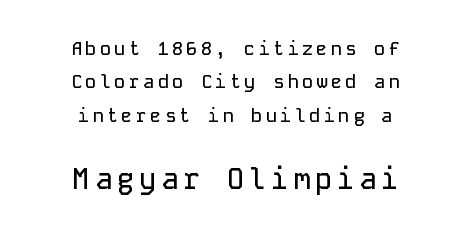
Q: Is the text italic (slanted)? A: No, it is upright.
Q: Is the typeface a serif or a sans-serif typeface? A: Sans-serif.
Q: Is the text underlined? A: No.
Q: How is the paragraph aligned? A: Centered.
Q: Which block of text is set in a larger size, the first (top) or the second (bottom)? A: The second (bottom) one.
Q: Width (condensed, normal, or wide)? A: Normal.
Q: Stroke contrast? A: Low.
Q: x-height? A: Medium.
Q: Monospaced? A: Yes.
